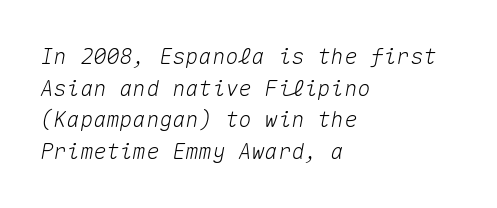
{"italic": "yes", "lean": "right", "slant_degrees": 10, "underline": "no", "align": "left", "line_spacing": "normal", "line_spacing_ratio": 1.44, "letter_spacing": "normal", "letter_spacing_em": 0.0, "glyph_px": 22}
